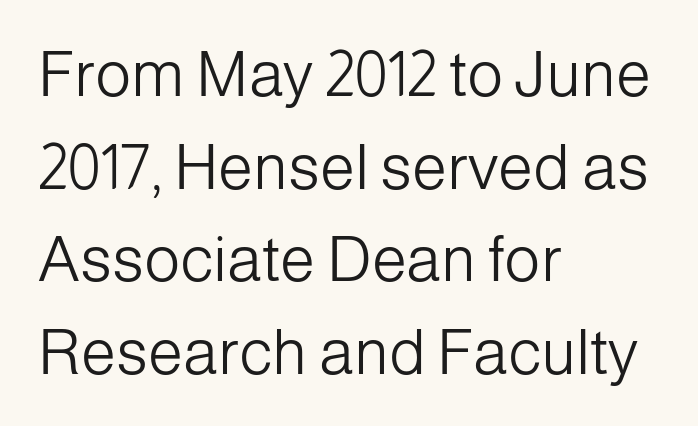
Letters rest on an invisible, unmarked baseline. The gaps between neighbouring characters are ordinary and unremarkable. Serifs: no, the terminals of the letterforms are clean. These lines are rendered in a variable-pitch font. Is there any slant? The stems are plumb. Unbolded letterforms with no extra heft.
